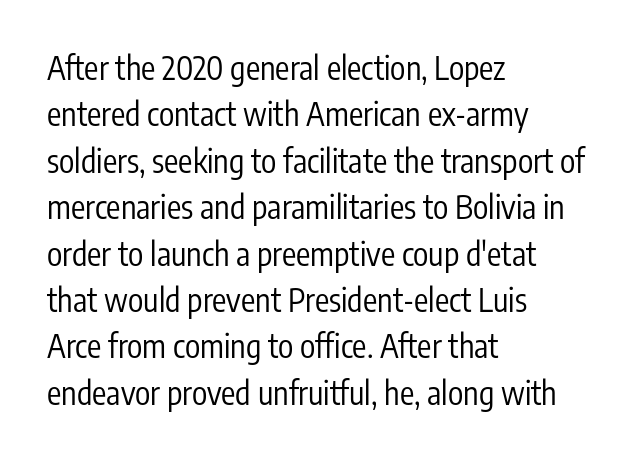
Is the letter spacing exaggerated? No — it looks like the ordinary default. The string is rendered with underlining switched off. Stems here are at most as thick as an everyday book face. In CSS terms this would be text-align: left. The rendering uses natural spacing where letterforms have individual widths. The passage shown is typeset with a sans-serif family.
